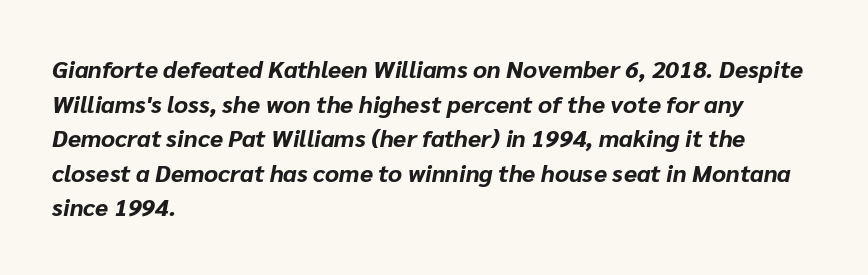
The words here are not underlined. Is there much room between lines? A standard amount, neither cramped nor airy. Quick note: italic. Each line starts at the same left margin while the right side varies. Observe the ordinary spacing: letters are neighbours, not strangers. Summary of weight: heavy, a full bold.
